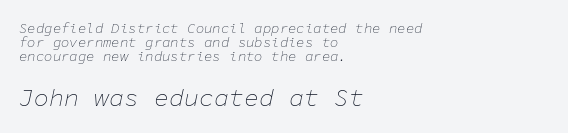
Q: Is the text bold? A: No.
Q: Is the text italic (slanted)? A: Yes, it leans right by about 11 degrees.
Q: Is the text underlined? A: No.
Q: How is the paragraph aligned? A: Left-aligned.
Q: Is the spacing between letters normal or unusually wide? A: Normal.
Q: Is the spacing between lines tight, normal or loose? A: Tight.
Q: Which block of text is set in a larger size, the first (top) or the second (bottom)? A: The second (bottom) one.
